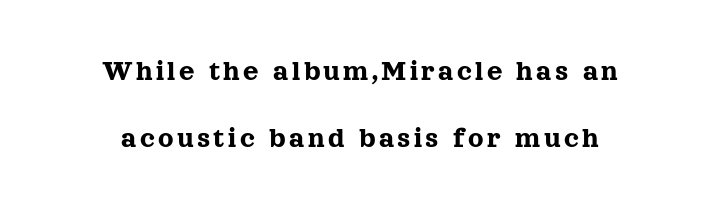
{"serif": "yes", "italic": "no", "width": "normal", "x_height": "medium", "monospaced": "no", "underline": "no", "align": "center", "line_spacing": "loose", "line_spacing_ratio": 2.22, "glyph_px": 30}
